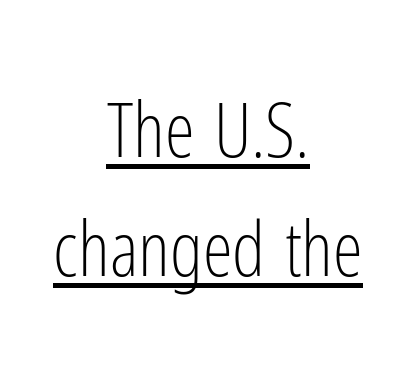
{"serif": "no", "italic": "no", "bold": "no", "weight": "light", "width": "condensed", "stroke_contrast": "low", "x_height": "medium", "monospaced": "no", "underline": "yes", "align": "center", "line_spacing": "normal", "line_spacing_ratio": 1.56, "letter_spacing": "normal", "letter_spacing_em": 0.0, "glyph_px": 76}
